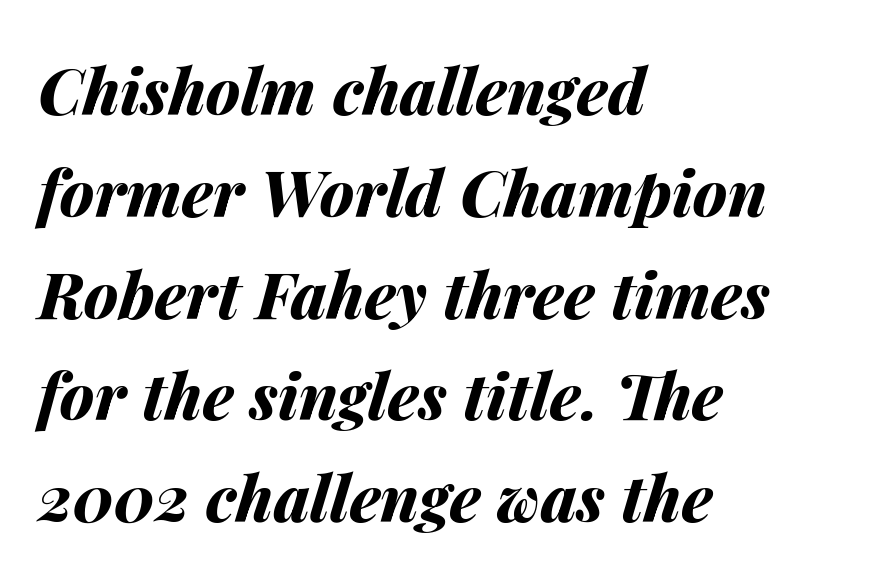
{"italic": "yes", "lean": "right", "slant_degrees": 14, "bold": "yes", "weight": "bold", "width": "normal", "stroke_contrast": "medium", "x_height": "medium", "monospaced": "no", "underline": "no", "align": "left", "line_spacing": "normal", "line_spacing_ratio": 1.59, "letter_spacing": "normal", "letter_spacing_em": 0.0, "glyph_px": 64}
